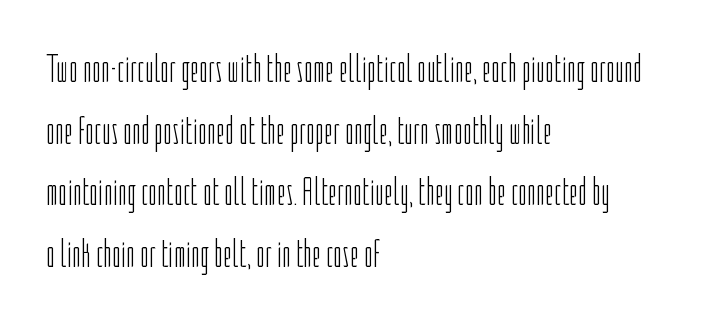
The image shows 39 px light, condensed sans-serif type, upright; set left-aligned, normal line spacing (1.58x), normal letter spacing, not underlined; low stroke contrast and a medium x-height.
